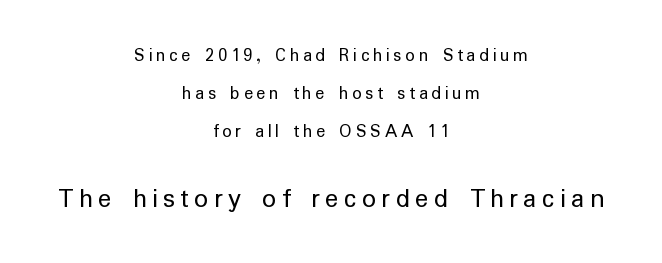
The image shows 28 px regular-weight sans-serif type, upright; set centered, loose line spacing (2.01x), not underlined; the second (bottom) block is 1.47x larger; low stroke contrast and a medium x-height.
